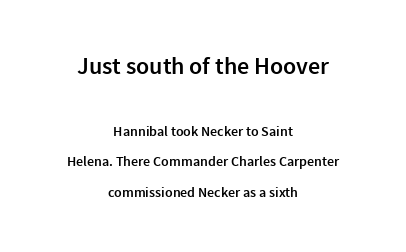
Q: Is the text bold? A: Semi-bold.
Q: Is the text italic (slanted)? A: No, it is upright.
Q: Is the text underlined? A: No.
Q: How is the paragraph aligned? A: Centered.
Q: Is the spacing between letters normal or unusually wide? A: Normal.
Q: Is the spacing between lines tight, normal or loose? A: Loose.
Q: Which block of text is set in a larger size, the first (top) or the second (bottom)? A: The first (top) one.
